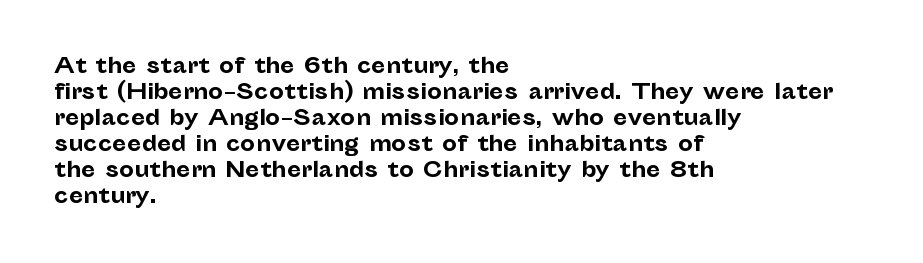
Q: Is the text bold? A: Yes.
Q: Is the text italic (slanted)? A: No, it is upright.
Q: Is the text underlined? A: No.
Q: How is the paragraph aligned? A: Left-aligned.
Q: Is the spacing between letters normal or unusually wide? A: Normal.
